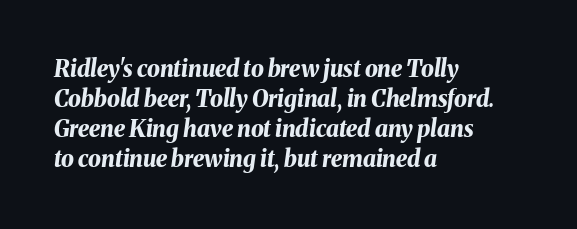
The paragraph shown leans on its left margin. If you drew a line through each stem, it would be angled. The letters are bold, with thick, heavy strokes. Nobody drew a line under any word here. Notice how descenders clear the ascenders below comfortably — that's standard leading. Default kerning and tracking; the words read as compact shapes.
